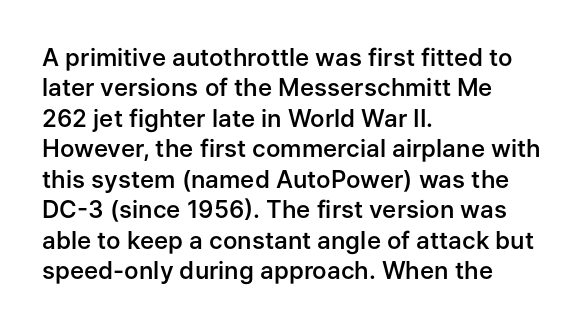
The image shows 24 px text type, upright; set left-aligned, normal line spacing (1.27x), normal letter spacing, not underlined.
